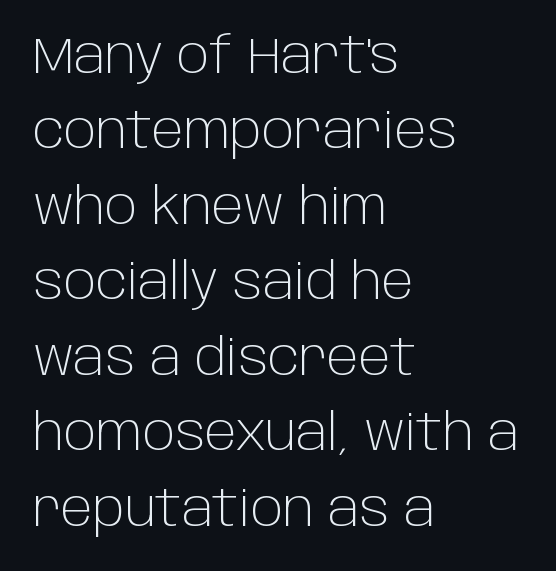
Nothing heavy about these letters — not bold at all. Compared with typical body copy, the letter spacing here is the same. How would I describe the line gaps? Plain and ordinary. This is sans-serif lettering, the kind often seen on screens and signage.
